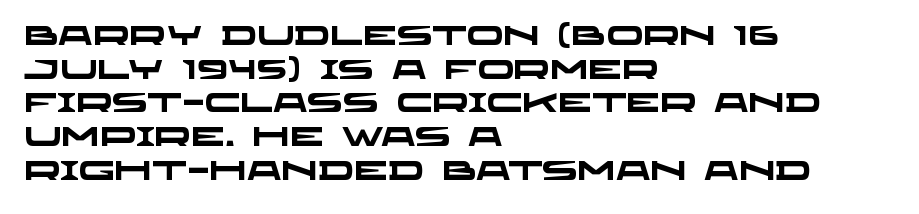
Q: Is the text bold? A: Yes.
Q: Is the text underlined? A: No.
Q: How is the paragraph aligned? A: Left-aligned.
Q: Is the spacing between letters normal or unusually wide? A: Normal.
Q: Is the spacing between lines tight, normal or loose? A: Normal.
